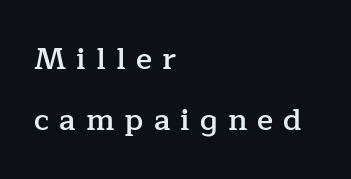
The image shows 30 px semibold serif type, upright; set left-aligned, loose line spacing (2.02x), unusually wide letter spacing (+0.34 em), not underlined; low stroke contrast and a medium x-height.
